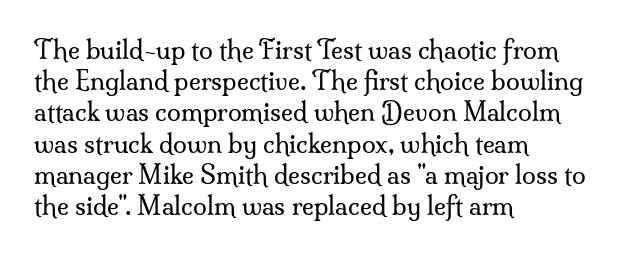
Q: Is the text bold? A: No.
Q: Is the text italic (slanted)? A: No, it is upright.
Q: Is the text underlined? A: No.
Q: How is the paragraph aligned? A: Left-aligned.
Q: Is the spacing between letters normal or unusually wide? A: Normal.
Q: Is the spacing between lines tight, normal or loose? A: Normal.
